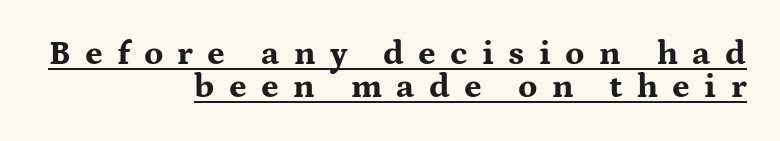
Q: Is the text bold? A: Yes.
Q: Is the text italic (slanted)? A: No, it is upright.
Q: Is the typeface a serif or a sans-serif typeface? A: Serif.
Q: Is the text underlined? A: Yes.
Q: How is the paragraph aligned? A: Right-aligned.
Q: Is the spacing between letters normal or unusually wide? A: Unusually wide.
Q: Is the spacing between lines tight, normal or loose? A: Tight.
Q: Width (condensed, normal, or wide)? A: Wide.
Q: Stroke contrast? A: Medium.
Q: x-height? A: Medium.
Q: Monospaced? A: No.
